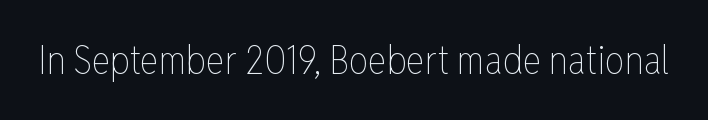
The image shows 39 px thin, condensed type, upright; set normal letter spacing, not underlined; low stroke contrast and a medium x-height.
